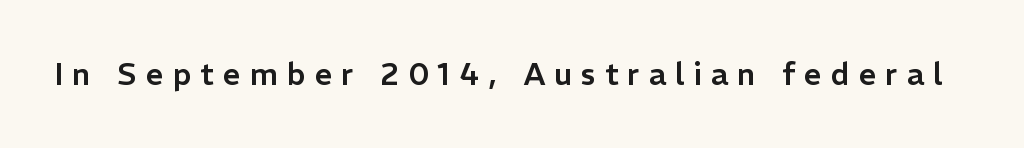
Q: Is the text italic (slanted)? A: No, it is upright.
Q: Is the typeface a serif or a sans-serif typeface? A: Sans-serif.
Q: Is the text underlined? A: No.
Q: Is the spacing between letters normal or unusually wide? A: Unusually wide.
Q: Width (condensed, normal, or wide)? A: Normal.
Q: Stroke contrast? A: Low.
Q: x-height? A: Medium.
Q: Monospaced? A: No.
